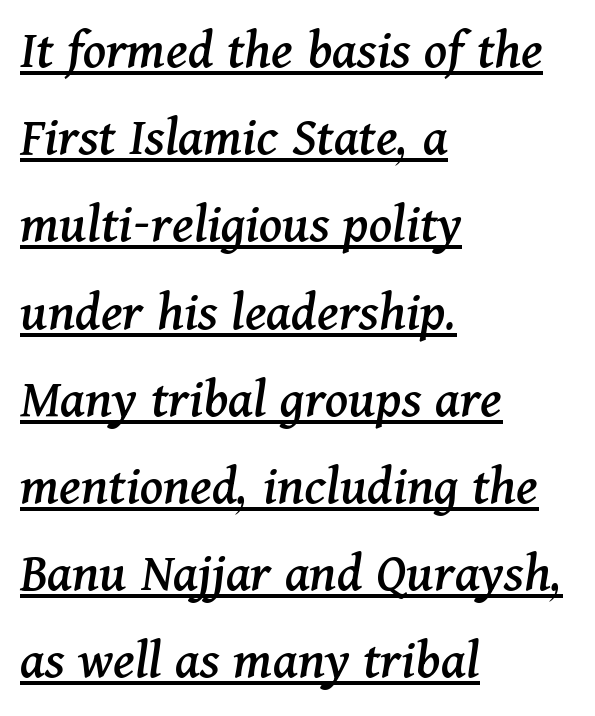
The image shows 57 px serif type, italic (leaning right); set left-aligned, normal line spacing (1.53x), normal letter spacing, underlined; medium stroke contrast and a medium x-height.
